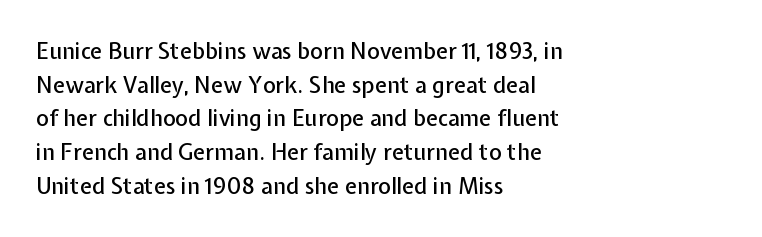
The image shows 22 px text type, upright; set left-aligned, normal line spacing (1.53x), normal letter spacing, not underlined.
